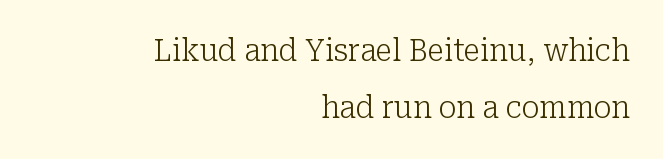
Q: Is the text bold? A: No.
Q: Is the text italic (slanted)? A: No, it is upright.
Q: Is the typeface a serif or a sans-serif typeface? A: Serif.
Q: Is the text underlined? A: No.
Q: How is the paragraph aligned? A: Right-aligned.
Q: Is the spacing between letters normal or unusually wide? A: Normal.
Q: Width (condensed, normal, or wide)? A: Normal.
Q: Stroke contrast? A: Low.
Q: x-height? A: Medium.
Q: Monospaced? A: No.
